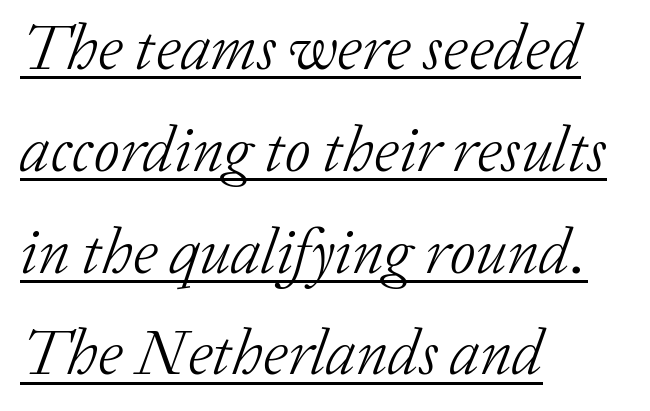
{"serif": "yes", "italic": "yes", "lean": "right", "slant_degrees": 20, "bold": "no", "weight": "light", "width": "normal", "stroke_contrast": "low", "x_height": "medium", "monospaced": "no", "underline": "yes", "align": "left", "line_spacing": "normal", "line_spacing_ratio": 1.59, "letter_spacing": "normal", "letter_spacing_em": 0.0, "glyph_px": 64}
